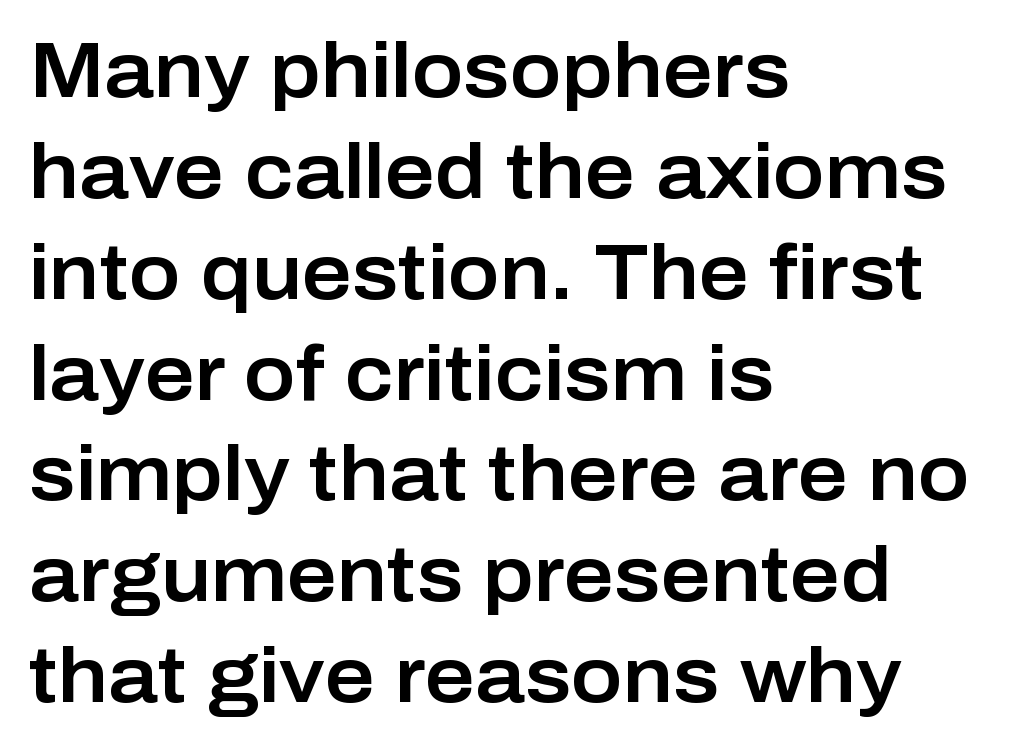
Type style note: lacks serifs. The rendering uses natural spacing where letterforms have individual widths. Each word holds together tightly as a unit, with standard inter-letter gaps. The foot of each line stays bare and open. Unlike italic type, these characters show no tilt at all.
